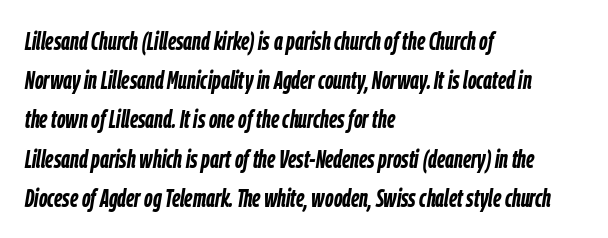
As a designer I'd log this as weight 700, bold. The passage shown stacks its lines at a standard gap. The passage is arranged the way most books set body copy — flush left. You can tell it's italic because the verticals aren't actually vertical. Nothing unusual about the tracking: characters are spaced as the font intends. Decoration check: the copy has no underline.
